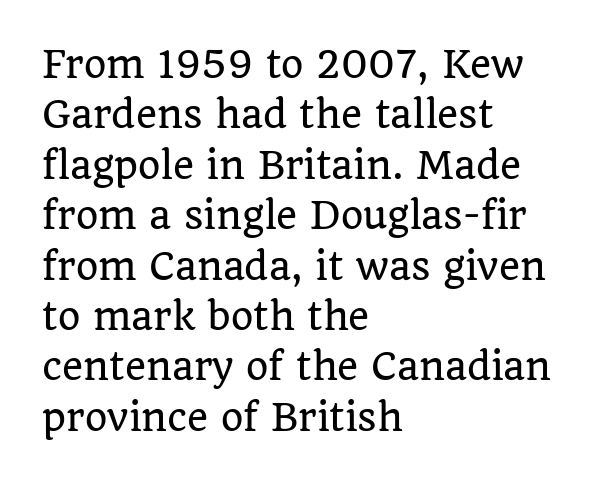
The image shows 36 px serif type, upright; set left-aligned, normal line spacing (1.4x), normal letter spacing, not underlined; low stroke contrast and a large x-height.
